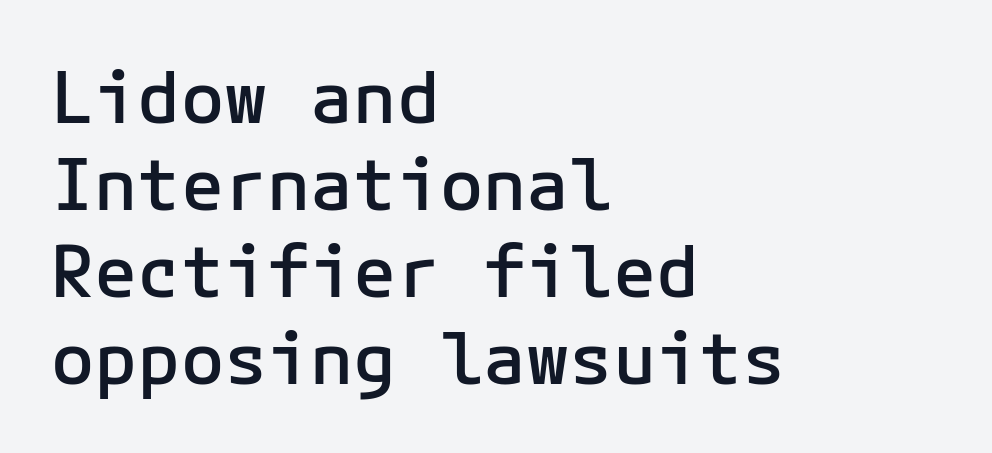
Q: Is the text bold? A: Semi-bold.
Q: Is the text italic (slanted)? A: No, it is upright.
Q: Is the typeface a serif or a sans-serif typeface? A: Sans-serif.
Q: Is the text underlined? A: No.
Q: How is the paragraph aligned? A: Left-aligned.
Q: Is the spacing between letters normal or unusually wide? A: Normal.
Q: Width (condensed, normal, or wide)? A: Normal.
Q: Stroke contrast? A: Low.
Q: x-height? A: Medium.
Q: Monospaced? A: Yes.
